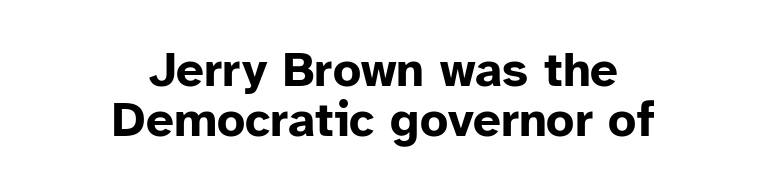
The image shows 49 px bold sans-serif type, upright; set centered, tight line spacing (1.02x), normal letter spacing, not underlined; low stroke contrast and a medium x-height.
